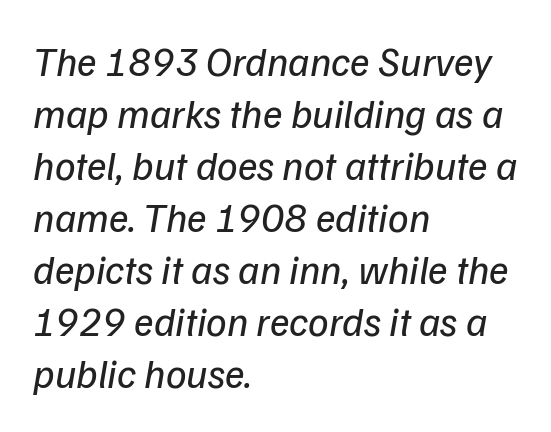
Teacher's note: observe the even left margin — that is flush-left alignment. Character widths vary here, with narrow letters taking less room than wide ones. The font family rendered here belongs to the sans-serif group. Baseline-to-baseline distance is the conventional proportion of letter height. Each row of text sits above clean, open space. Characters follow at the spacing the type designer built in.
